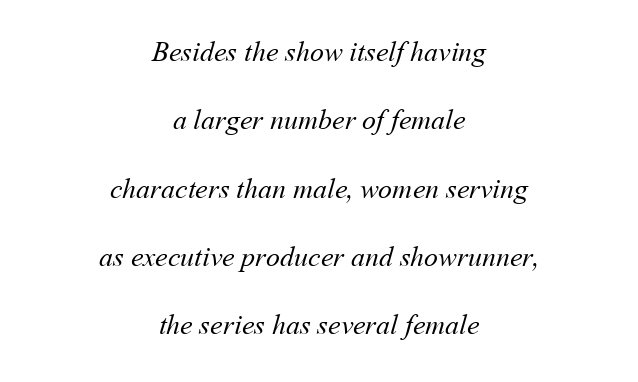
{"bold": "no", "weight": "regular", "width": "normal", "stroke_contrast": "medium", "x_height": "medium", "monospaced": "no", "underline": "no", "align": "center", "line_spacing": "loose", "line_spacing_ratio": 2.44, "letter_spacing": "normal", "letter_spacing_em": 0.0, "glyph_px": 28}
